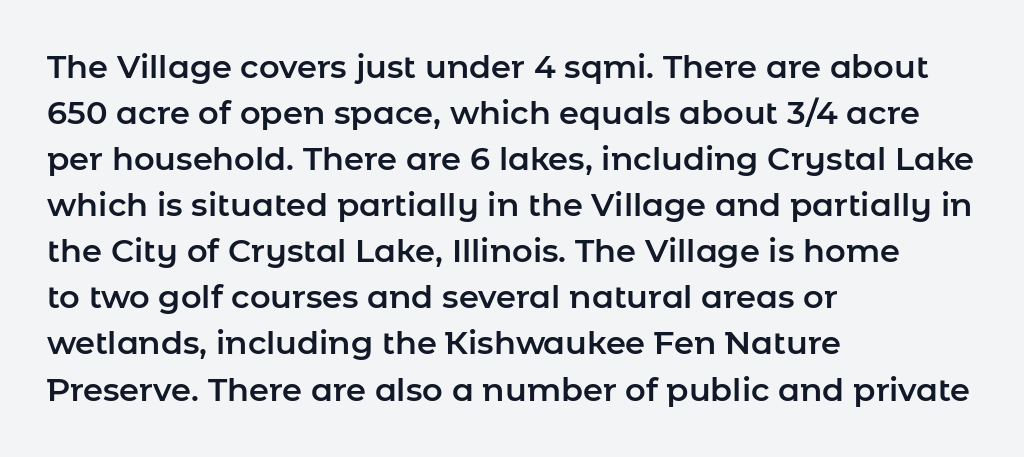
If you measured baseline to baseline, you'd find a middling distance. Characters remain perfectly vertical along every line. The text was rendered using a sans face with plain stroke endings. Is this a fixed-width face? No — the glyphs have proportional, varying widths. The specimen omits any rule beneath the text block's lines.
